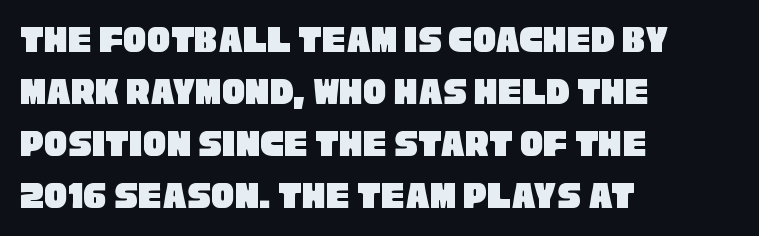
Q: Is the typeface a serif or a sans-serif typeface? A: Sans-serif.
Q: Is the text underlined? A: No.
Q: How is the paragraph aligned? A: Left-aligned.
Q: Is the spacing between letters normal or unusually wide? A: Normal.
Q: Is the spacing between lines tight, normal or loose? A: Normal.
Q: Width (condensed, normal, or wide)? A: Condensed.
Q: Stroke contrast? A: Low.
Q: x-height? A: Large.
Q: Monospaced? A: No.
